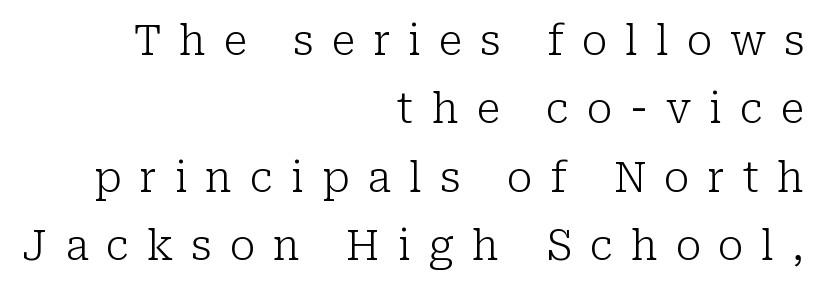
{"serif": "yes", "italic": "no", "bold": "no", "weight": "light", "width": "normal", "stroke_contrast": "low", "x_height": "medium", "monospaced": "no", "underline": "no", "align": "right", "line_spacing": "normal", "line_spacing_ratio": 1.67, "letter_spacing": "wide", "letter_spacing_em": 0.44, "glyph_px": 41}
